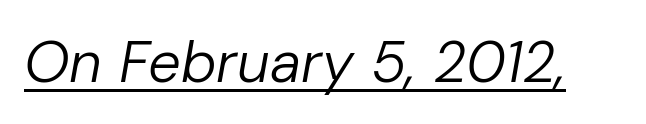
The image shows 58 px regular-weight type, italic (leaning right); set normal letter spacing, underlined; low stroke contrast and a medium x-height.
